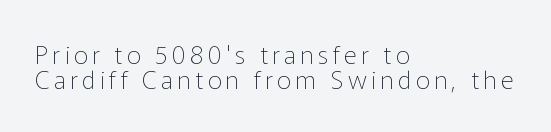
{"italic": "no", "bold": "no", "underline": "no", "align": "left", "line_spacing": "tight", "line_spacing_ratio": 1.0, "glyph_px": 25}
